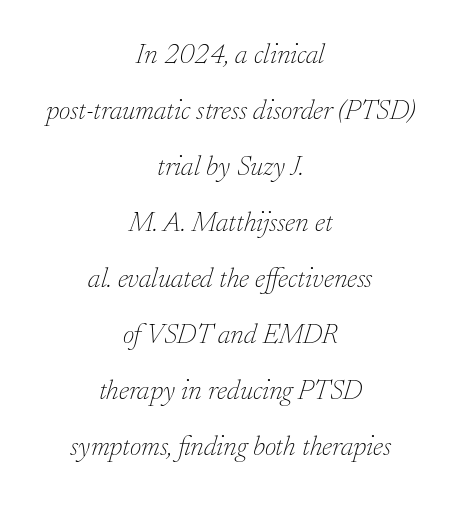
Q: Is the text bold? A: No.
Q: Is the text italic (slanted)? A: Yes, it leans right by about 17 degrees.
Q: Is the typeface a serif or a sans-serif typeface? A: Serif.
Q: Is the text underlined? A: No.
Q: How is the paragraph aligned? A: Centered.
Q: Is the spacing between letters normal or unusually wide? A: Normal.
Q: Is the spacing between lines tight, normal or loose? A: Loose.
Q: Width (condensed, normal, or wide)? A: Normal.
Q: Stroke contrast? A: Low.
Q: x-height? A: Small.
Q: Monospaced? A: No.
